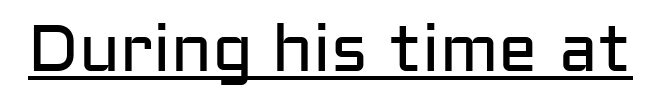
The image shows 66 px regular-weight sans-serif type, upright; set normal letter spacing, underlined; low stroke contrast and a medium x-height.
